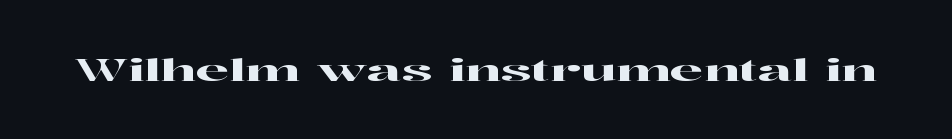
Q: Is the text italic (slanted)? A: No, it is upright.
Q: Is the typeface a serif or a sans-serif typeface? A: Serif.
Q: Is the text underlined? A: No.
Q: Is the spacing between letters normal or unusually wide? A: Normal.
Q: Width (condensed, normal, or wide)? A: Wide.
Q: Stroke contrast? A: High.
Q: x-height? A: Medium.
Q: Monospaced? A: No.
